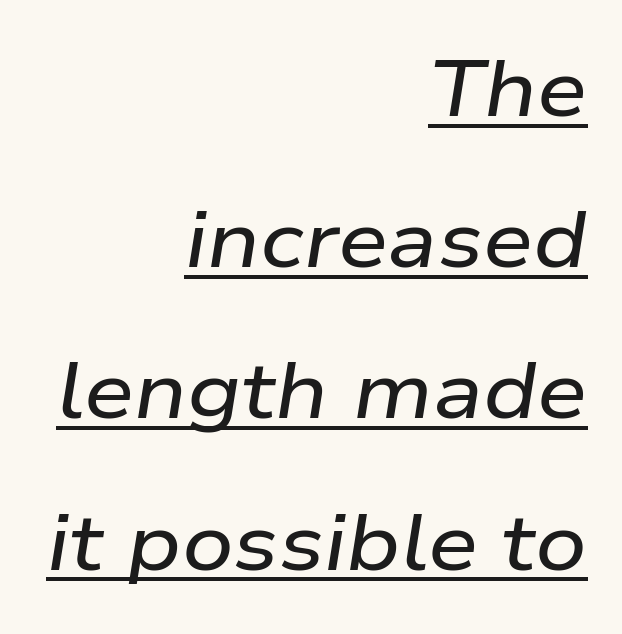
These lines keep a tight, regular rhythm from letter to letter. Think of a printed novel: that variable character pitch is what you see here. Designer's note — italics engaged. If you drew a ruler down the right edge, every line would touch it.
